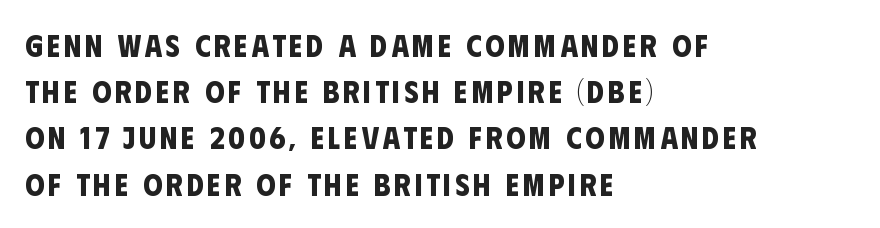
Q: Is the text bold? A: Yes.
Q: Is the typeface a serif or a sans-serif typeface? A: Sans-serif.
Q: Is the text underlined? A: No.
Q: How is the paragraph aligned? A: Left-aligned.
Q: Is the spacing between lines tight, normal or loose? A: Normal.
Q: Width (condensed, normal, or wide)? A: Condensed.
Q: Stroke contrast? A: Low.
Q: x-height? A: Large.
Q: Monospaced? A: No.
